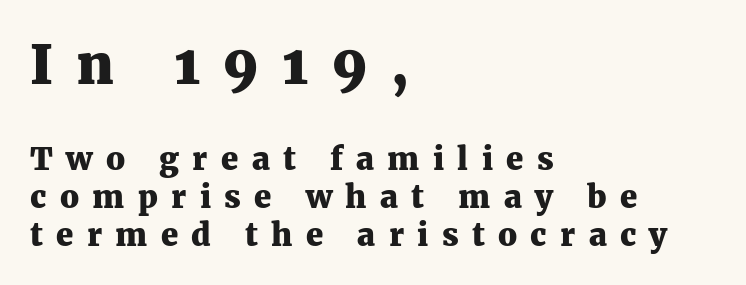
{"serif": "yes", "italic": "no", "bold": "yes", "weight": "heavy", "width": "normal", "stroke_contrast": "medium", "x_height": "medium", "monospaced": "no", "underline": "no", "align": "left", "line_spacing_ratio": 1.22, "letter_spacing": "wide", "letter_spacing_em": 0.43, "larger_block": "first", "size_ratio": 1.74, "glyph_px": 54}
